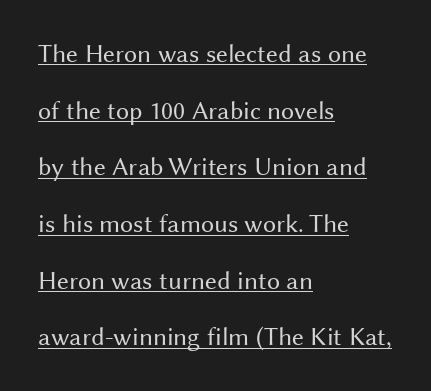
Line spacing here is loose. Quick note: underline on. Italic: no, the glyphs are upright roman. Does the copy run flush right? No — it runs flush left. Unbolded letterforms with no extra heft.
